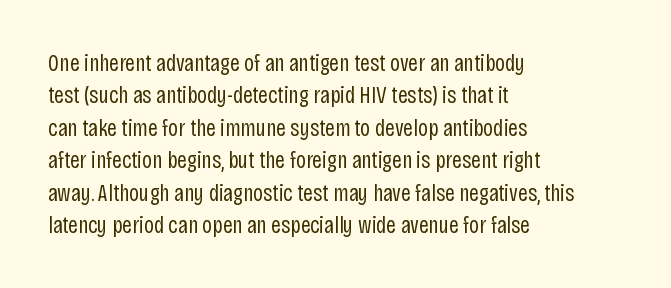
{"italic": "no", "bold": "no", "underline": "no", "align": "left", "line_spacing": "normal", "line_spacing_ratio": 1.35, "letter_spacing": "normal", "letter_spacing_em": 0.0, "glyph_px": 24}
